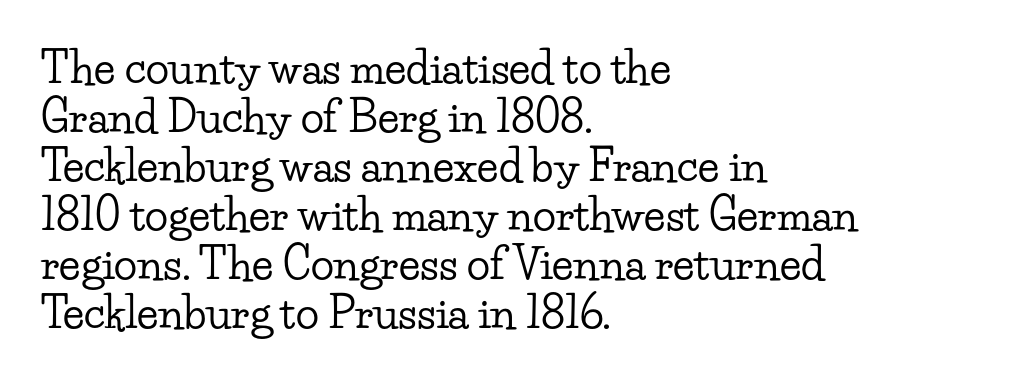
{"serif": "yes", "italic": "no", "width": "wide", "stroke_contrast": "low", "x_height": "small", "monospaced": "no", "underline": "no", "align": "left", "line_spacing": "tight", "line_spacing_ratio": 1.14, "letter_spacing": "normal", "letter_spacing_em": 0.0, "glyph_px": 43}
